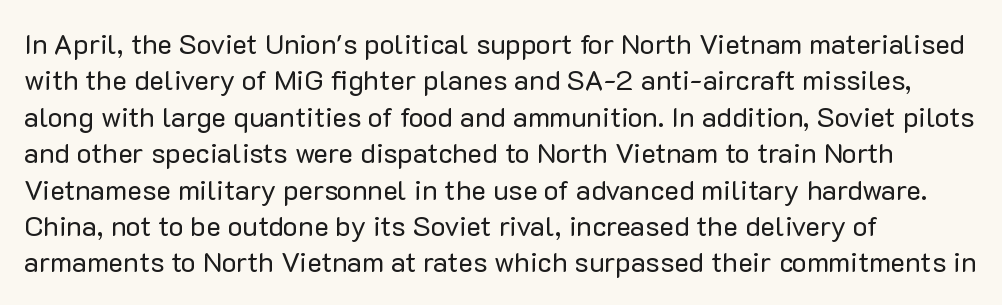
The tracking reads as untouched default to a designer's eye. The letters advance in unequal steps, a hallmark of proportional type. Typographically, this falls in the sans-serif category. Underlining? Definitely not there. The lines in this sample share a left origin and differ only in where they stop. Quick note: interline space is typical.
